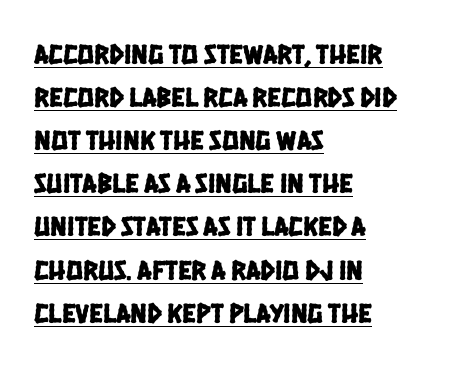
Nobody touched the tracking dial on this one. The typeface chosen for these lines omits serifs. Somebody hit Ctrl+U on this one — the words are underlined. A student would call this left alignment; a typographer would say flush left, rag right. The designer left line spacing at the default. You could not count columns in this text — the font is proportionally spaced.
